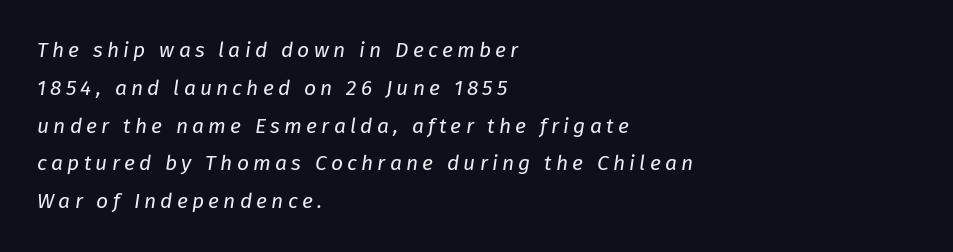
Q: Is the text bold? A: No.
Q: Is the text italic (slanted)? A: Yes, it leans right by about 8 degrees.
Q: Is the text underlined? A: No.
Q: How is the paragraph aligned? A: Left-aligned.
Q: Is the spacing between letters normal or unusually wide? A: Unusually wide.
